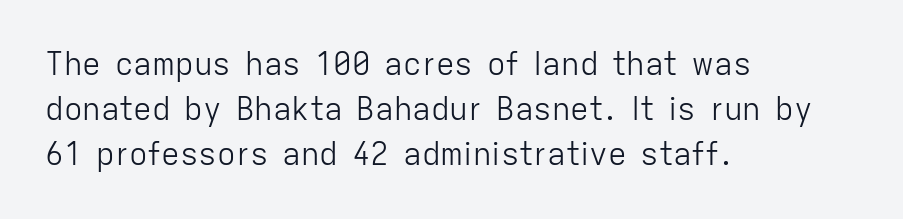
{"serif": "no", "italic": "no", "bold": "no", "weight": "light", "width": "normal", "stroke_contrast": "low", "x_height": "medium", "monospaced": "no", "underline": "no", "align": "left", "line_spacing": "normal", "line_spacing_ratio": 1.45, "letter_spacing": "normal", "letter_spacing_em": 0.0, "glyph_px": 31}
